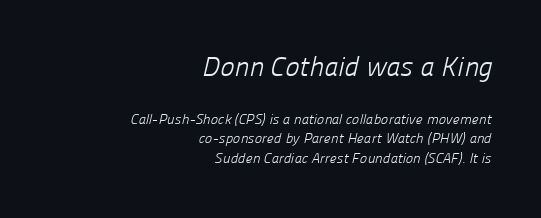
The image shows 27 px text type; set right-aligned, normal line spacing (1.41x), normal letter spacing, not underlined; the first (top) block is 1.93x larger.
